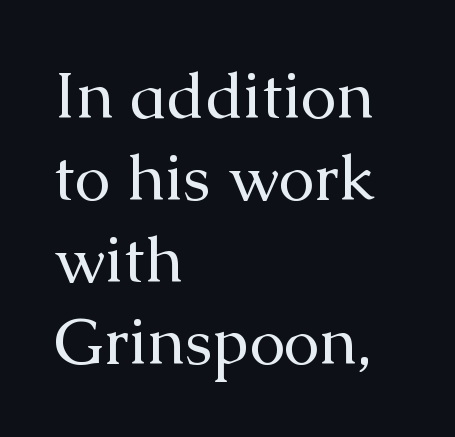
{"serif": "yes", "italic": "no", "bold": "no", "weight": "regular", "width": "normal", "stroke_contrast": "medium", "x_height": "medium", "monospaced": "no", "underline": "no", "align": "left", "line_spacing": "normal", "line_spacing_ratio": 1.28, "letter_spacing": "normal", "letter_spacing_em": 0.0, "glyph_px": 64}
